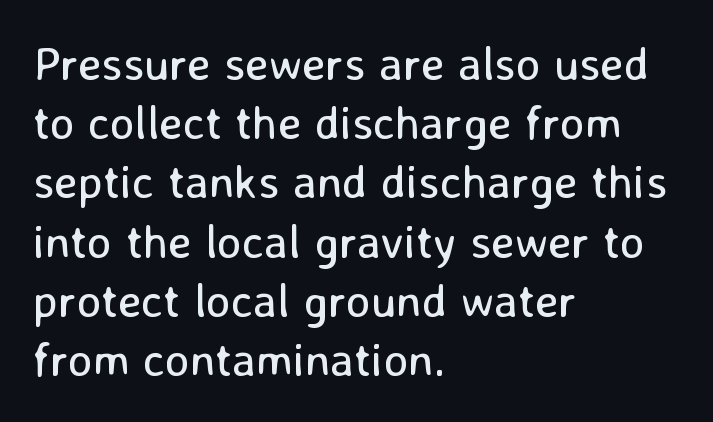
Q: Is the text bold? A: No.
Q: Is the text italic (slanted)? A: No, it is upright.
Q: Is the typeface a serif or a sans-serif typeface? A: Sans-serif.
Q: Is the text underlined? A: No.
Q: How is the paragraph aligned? A: Left-aligned.
Q: Is the spacing between letters normal or unusually wide? A: Normal.
Q: Is the spacing between lines tight, normal or loose? A: Normal.
Q: Width (condensed, normal, or wide)? A: Normal.
Q: Stroke contrast? A: Low.
Q: x-height? A: Medium.
Q: Monospaced? A: No.
